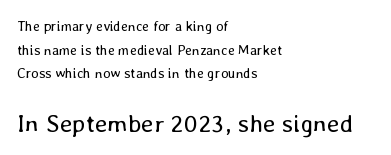
Ordinary non-slanted type is in use. Teacher's note: observe the even left margin — that is flush-left alignment. Leading matches the norm, producing a regular column. Compared with typical body copy, the letter spacing here is the same. Stems and bowls with no extra thickness — not bold. Glance below the letters and you will spot only blank space.
